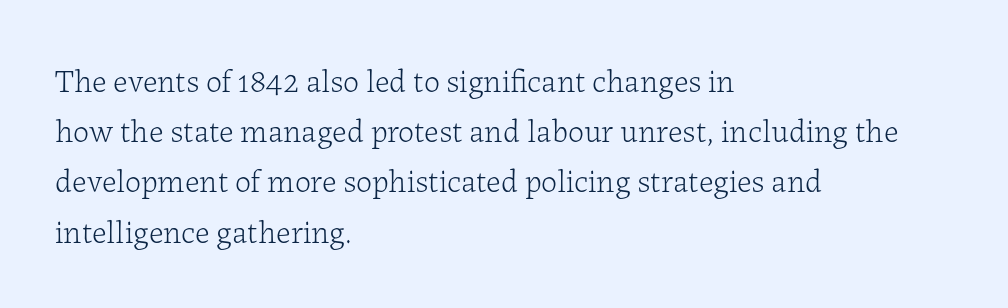
Q: Is the text bold? A: No.
Q: Is the text italic (slanted)? A: No, it is upright.
Q: Is the typeface a serif or a sans-serif typeface? A: Serif.
Q: Is the text underlined? A: No.
Q: How is the paragraph aligned? A: Left-aligned.
Q: Is the spacing between letters normal or unusually wide? A: Normal.
Q: Is the spacing between lines tight, normal or loose? A: Normal.
Q: Width (condensed, normal, or wide)? A: Normal.
Q: Stroke contrast? A: Low.
Q: x-height? A: Medium.
Q: Monospaced? A: No.
